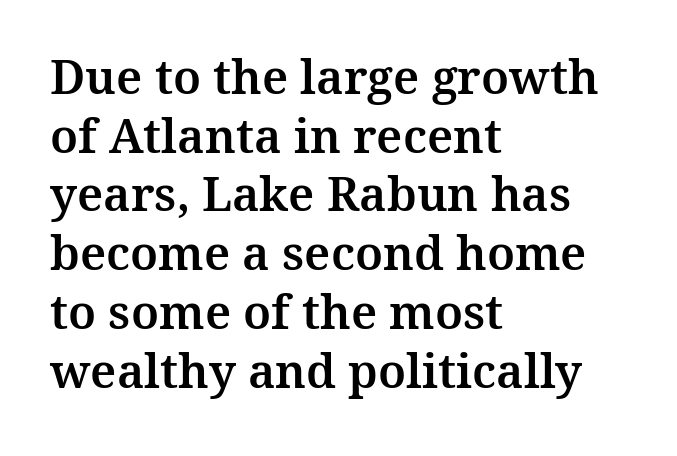
{"serif": "yes", "italic": "no", "width": "normal", "stroke_contrast": "medium", "x_height": "medium", "monospaced": "no", "underline": "no", "align": "left", "line_spacing": "normal", "line_spacing_ratio": 1.25, "letter_spacing": "normal", "letter_spacing_em": 0.0, "glyph_px": 47}
